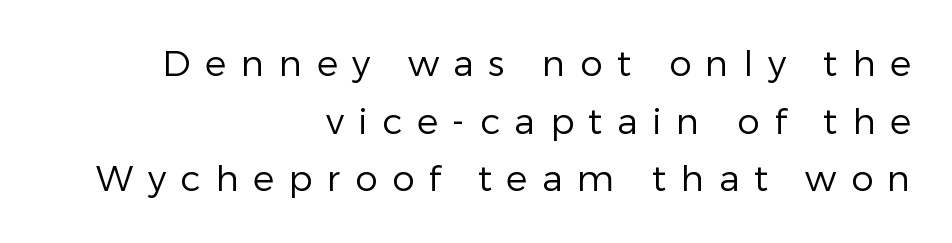
Each letter keeps its own natural width here, so spacing adapts to shape. Type without underlining. The typography opts for an upright posture over an oblique one. The face used here is a sans, in the tradition of grotesques and geometrics.
